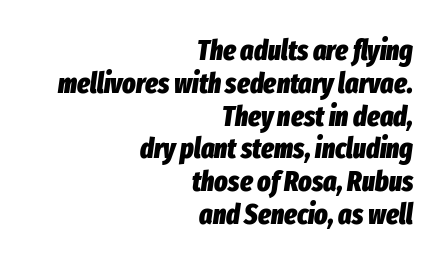
The image shows 28 px heavy, condensed type, italic (leaning right); set right-aligned, line spacing 1.17x, normal letter spacing, not underlined; low stroke contrast and a medium x-height.
